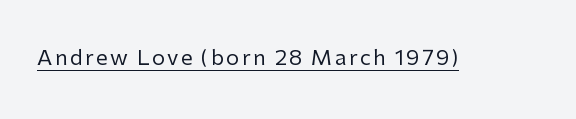
{"italic": "no", "bold": "no", "underline": "yes", "glyph_px": 21}
